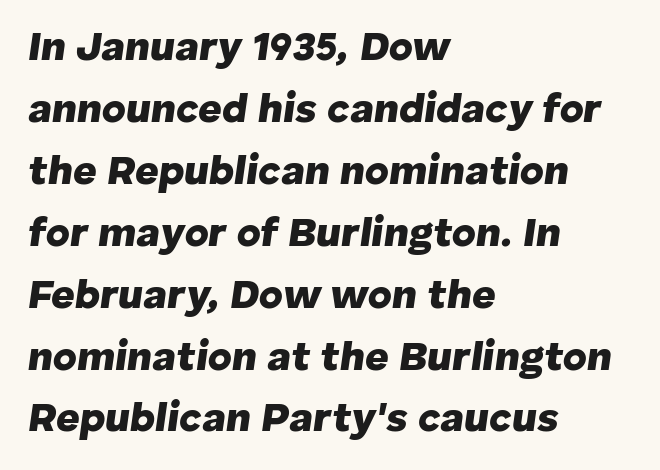
Horizontal alignment here is leftward, the default for most running prose. Observe the ordinary spacing: letters are neighbours, not strangers. The passage shown is typed in a proportional face where columns would drift. The space directly below the letters is spotless.
